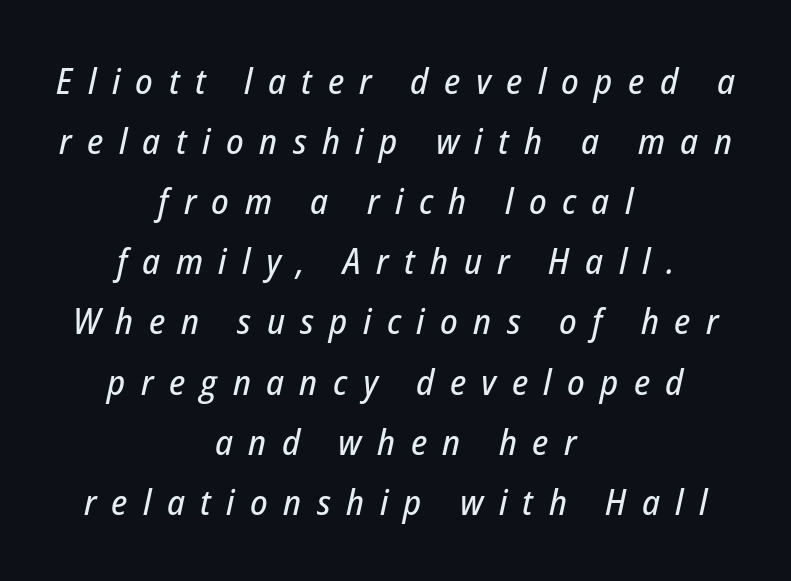
{"italic": "yes", "lean": "right", "slant_degrees": 12, "width": "condensed", "stroke_contrast": "low", "x_height": "medium", "monospaced": "no", "underline": "no", "align": "center", "line_spacing": "normal", "line_spacing_ratio": 1.67, "letter_spacing": "wide", "letter_spacing_em": 0.43, "glyph_px": 36}
